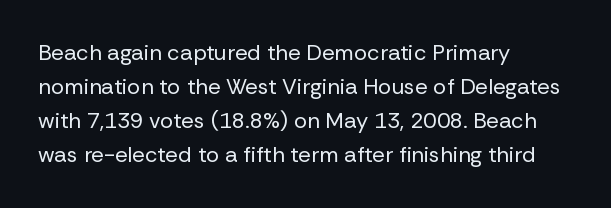
{"italic": "no", "bold": "no", "underline": "no", "align": "left", "line_spacing": "normal", "line_spacing_ratio": 1.55, "letter_spacing": "normal", "letter_spacing_em": 0.0, "glyph_px": 22}
